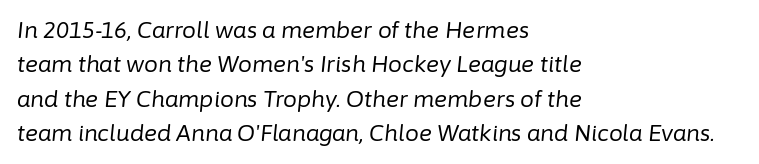
Q: Is the text bold? A: No.
Q: Is the text italic (slanted)? A: Yes, it leans right by about 6 degrees.
Q: Is the text underlined? A: No.
Q: How is the paragraph aligned? A: Left-aligned.
Q: Is the spacing between letters normal or unusually wide? A: Normal.
Q: Is the spacing between lines tight, normal or loose? A: Normal.
